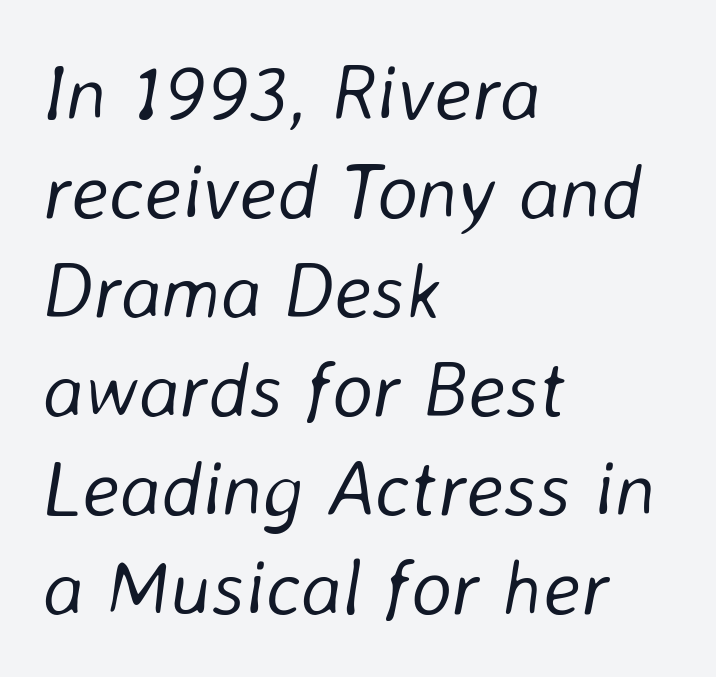
Q: Is the text bold? A: No.
Q: Is the text italic (slanted)? A: Yes, it leans right by about 8 degrees.
Q: Is the text underlined? A: No.
Q: How is the paragraph aligned? A: Left-aligned.
Q: Is the spacing between letters normal or unusually wide? A: Normal.
Q: Is the spacing between lines tight, normal or loose? A: Normal.
Q: Width (condensed, normal, or wide)? A: Normal.
Q: Stroke contrast? A: Low.
Q: x-height? A: Medium.
Q: Monospaced? A: No.
